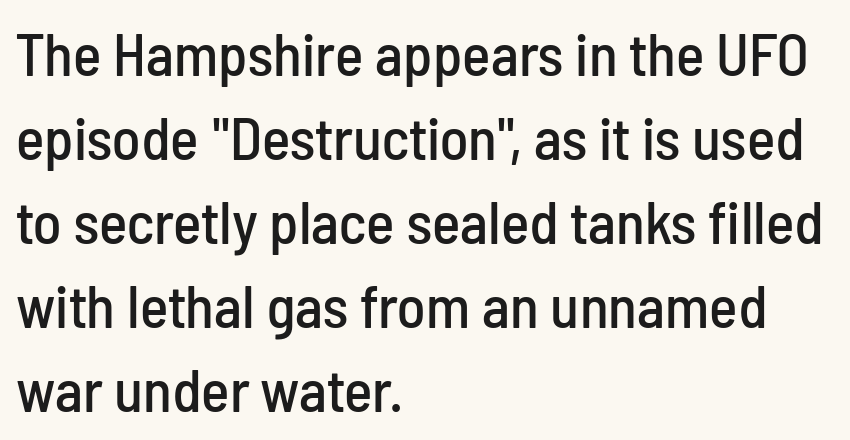
Q: Is the text italic (slanted)? A: No, it is upright.
Q: Is the typeface a serif or a sans-serif typeface? A: Sans-serif.
Q: Is the text underlined? A: No.
Q: How is the paragraph aligned? A: Left-aligned.
Q: Is the spacing between letters normal or unusually wide? A: Normal.
Q: Is the spacing between lines tight, normal or loose? A: Normal.
Q: Width (condensed, normal, or wide)? A: Condensed.
Q: Stroke contrast? A: Low.
Q: x-height? A: Medium.
Q: Monospaced? A: No.
